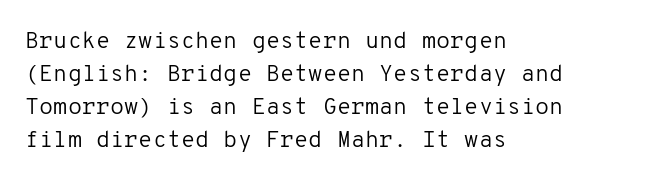
Q: Is the text bold? A: No.
Q: Is the text italic (slanted)? A: No, it is upright.
Q: Is the text underlined? A: No.
Q: How is the paragraph aligned? A: Left-aligned.
Q: Is the spacing between letters normal or unusually wide? A: Normal.
Q: Is the spacing between lines tight, normal or loose? A: Normal.
